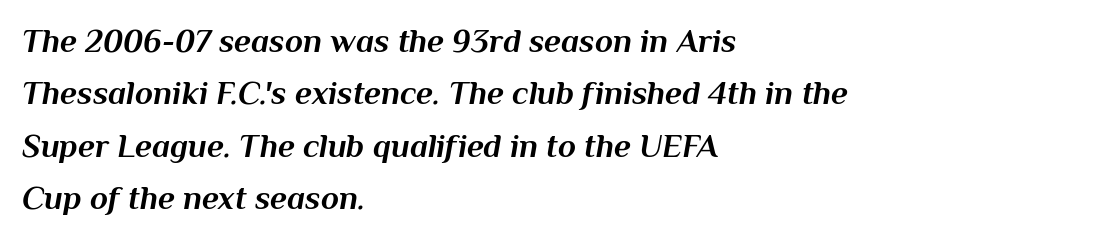
Q: Is the text bold? A: Yes.
Q: Is the text italic (slanted)? A: Yes, it leans right by about 10 degrees.
Q: Is the text underlined? A: No.
Q: How is the paragraph aligned? A: Left-aligned.
Q: Is the spacing between letters normal or unusually wide? A: Normal.
Q: Is the spacing between lines tight, normal or loose? A: Normal.
Q: Width (condensed, normal, or wide)? A: Normal.
Q: Stroke contrast? A: Medium.
Q: x-height? A: Medium.
Q: Monospaced? A: No.
